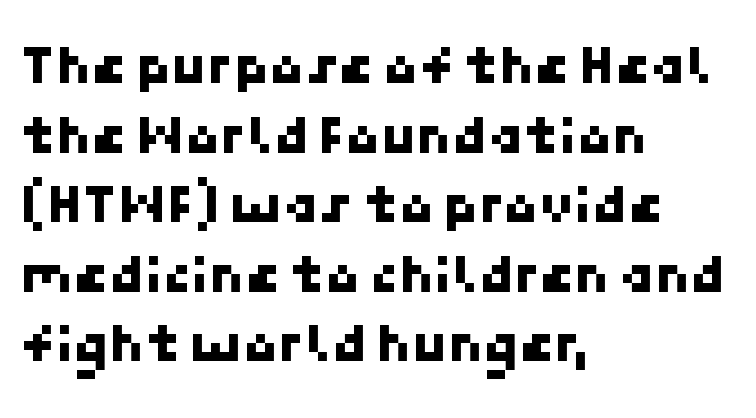
Descender tails drop into unmarked territory. The rendering shows plain stroke endings on the letterforms — a sans-serif design. Where is the straight margin? On the left. The rendering keeps characters at their native spacing.
